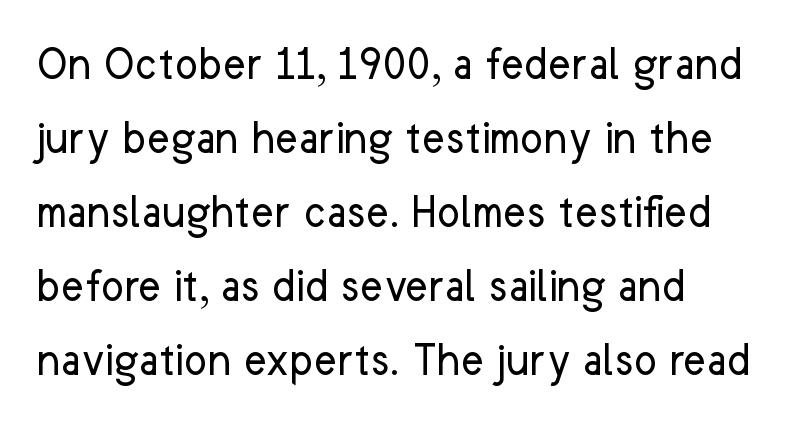
The image shows 49 px regular-weight sans-serif type, upright; set normal line spacing (1.51x), normal letter spacing, not underlined; low stroke contrast and a medium x-height.
